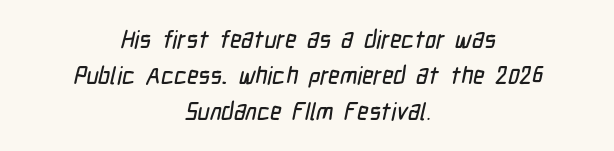
{"underline": "no", "align": "center", "line_spacing": "normal", "line_spacing_ratio": 1.5, "letter_spacing": "normal", "letter_spacing_em": 0.0, "glyph_px": 24}
